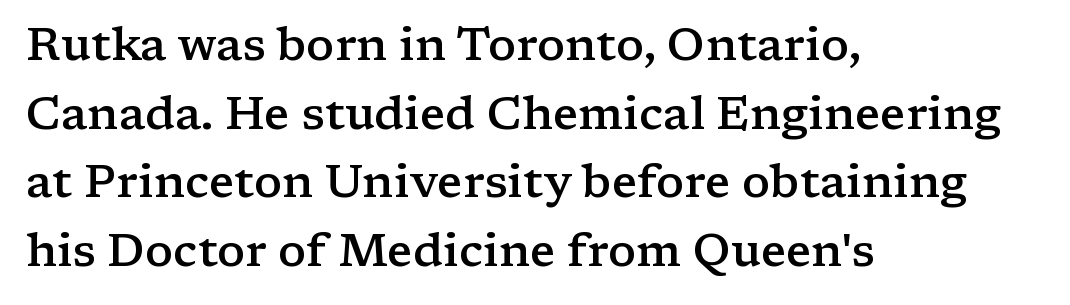
Q: Is the text bold? A: Semi-bold.
Q: Is the text italic (slanted)? A: No, it is upright.
Q: Is the typeface a serif or a sans-serif typeface? A: Serif.
Q: Is the text underlined? A: No.
Q: How is the paragraph aligned? A: Left-aligned.
Q: Is the spacing between letters normal or unusually wide? A: Normal.
Q: Is the spacing between lines tight, normal or loose? A: Normal.
Q: Width (condensed, normal, or wide)? A: Wide.
Q: Stroke contrast? A: Low.
Q: x-height? A: Medium.
Q: Monospaced? A: No.
